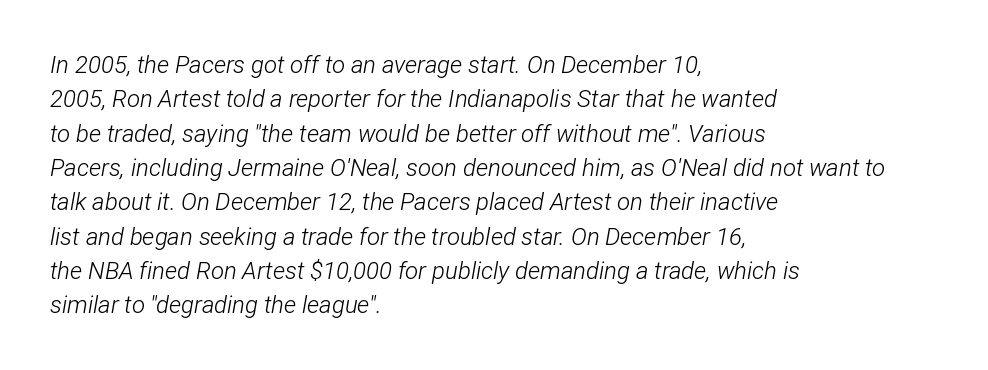
{"italic": "yes", "lean": "right", "slant_degrees": 12, "bold": "no", "underline": "no", "align": "left", "line_spacing": "normal", "line_spacing_ratio": 1.43, "letter_spacing": "normal", "letter_spacing_em": 0.0, "glyph_px": 24}
